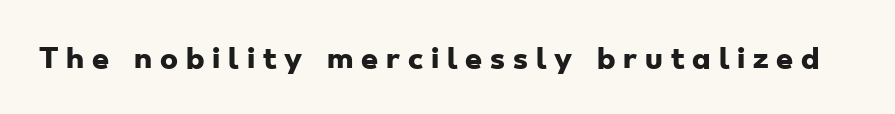
Clear beneath every line of the passage. Does extra space separate the letters? Yes, quite a lot of it. Every letter is thick-stroked: bold, no question.
